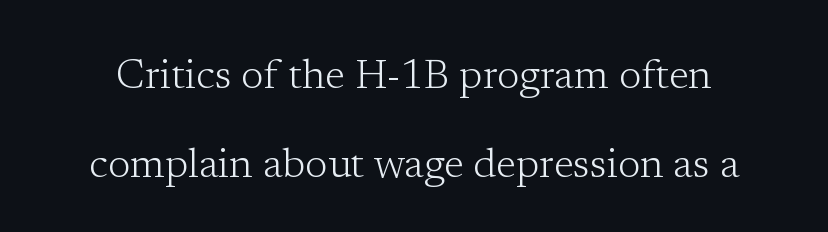
These glyphs show unthickened strokes, regular width or finer. Observe the ordinary spacing: letters are neighbours, not strangers. Every stem runs plumb, perpendicular to the baseline. You could fit nearly another row in the gap between these rows. Is this a fixed-width face? No — the glyphs have proportional, varying widths. Unmarked baselines from the first word to the last.
